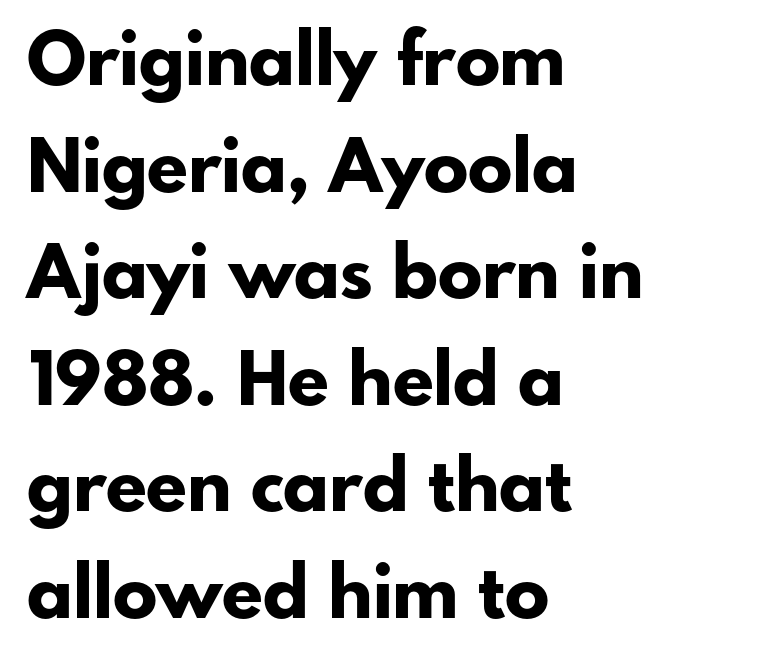
The image shows 74 px bold sans-serif type, upright; set left-aligned, normal line spacing (1.44x), normal letter spacing, not underlined; low stroke contrast and a small x-height.
